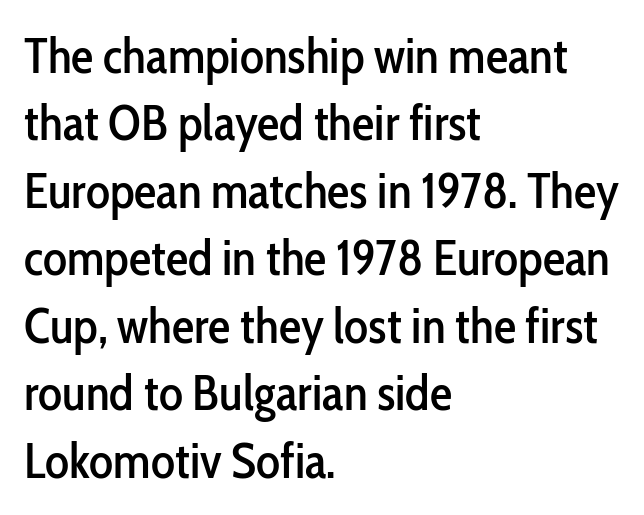
Notice how the passage keeps a crisp vertical edge on the left only. Unmarked baselines from the first word to the last. Reading down the column, the eye jumps a familiar distance to each next line. Look at the tracking — it's just the regular setting, nothing added. If you drew a line through each stem, it would be perfectly vertical.
